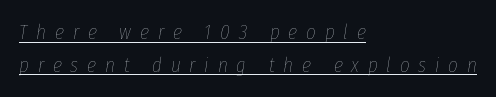
The image shows 21 px text type, italic (leaning right); set left-aligned, normal line spacing (1.55x), unusually wide letter spacing (+0.42 em), underlined.
